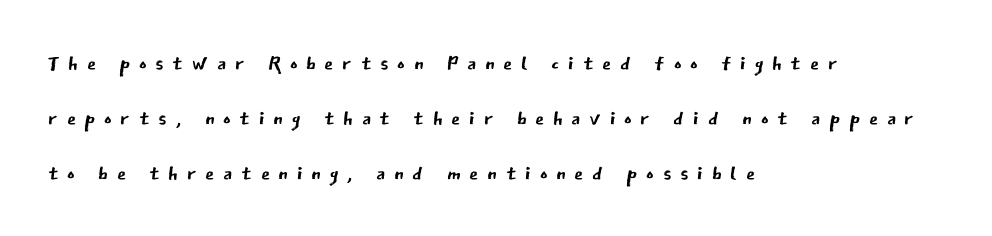
Q: Is the text bold? A: No.
Q: Is the text italic (slanted)? A: No, it is upright.
Q: Is the typeface a serif or a sans-serif typeface? A: Sans-serif.
Q: Is the text underlined? A: No.
Q: How is the paragraph aligned? A: Left-aligned.
Q: Is the spacing between letters normal or unusually wide? A: Unusually wide.
Q: Width (condensed, normal, or wide)? A: Normal.
Q: Stroke contrast? A: Low.
Q: x-height? A: Medium.
Q: Monospaced? A: No.
